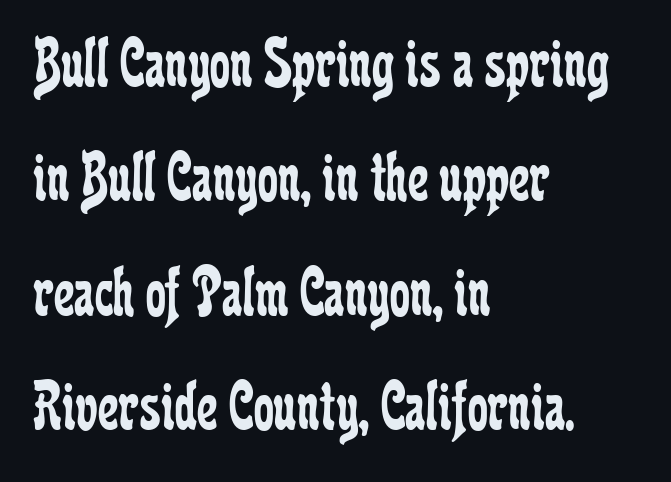
{"serif": "yes", "italic": "no", "bold": "no", "weight": "regular", "width": "condensed", "stroke_contrast": "low", "x_height": "medium", "monospaced": "no", "underline": "no", "align": "left", "line_spacing": "normal", "line_spacing_ratio": 1.59, "letter_spacing": "normal", "letter_spacing_em": 0.0, "glyph_px": 72}
